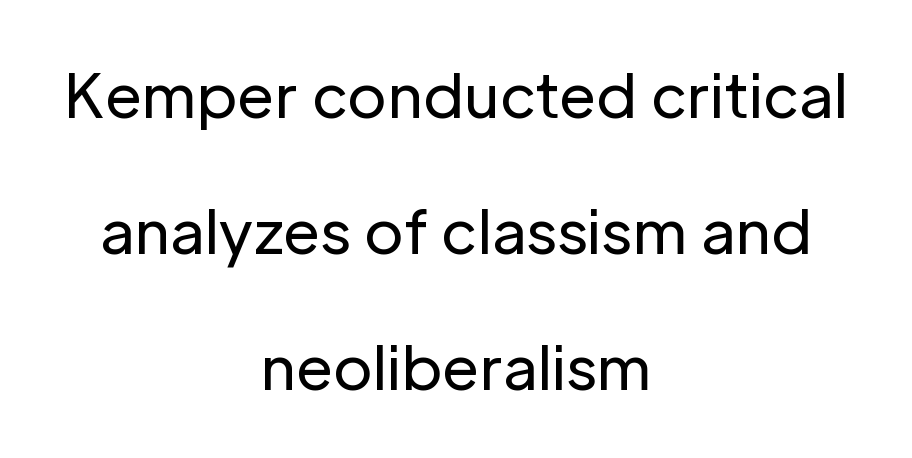
{"serif": "no", "italic": "no", "bold": "no", "weight": "regular", "width": "normal", "stroke_contrast": "low", "x_height": "medium", "monospaced": "no", "underline": "no", "align": "center", "line_spacing": "loose", "line_spacing_ratio": 2.27, "letter_spacing": "normal", "letter_spacing_em": 0.0, "glyph_px": 60}
